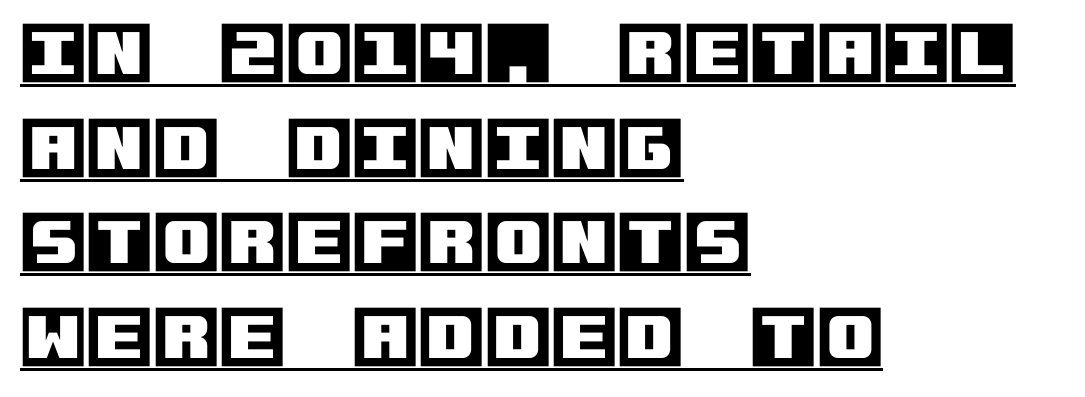
It's the straight-up-and-down kind of type. Beneath each row of characters lies a ruled line. Notice how descenders clear the ascenders below comfortably — that's standard leading. Line starts are locked; line ends wander. The tracking reads as untouched default to a designer's eye.
